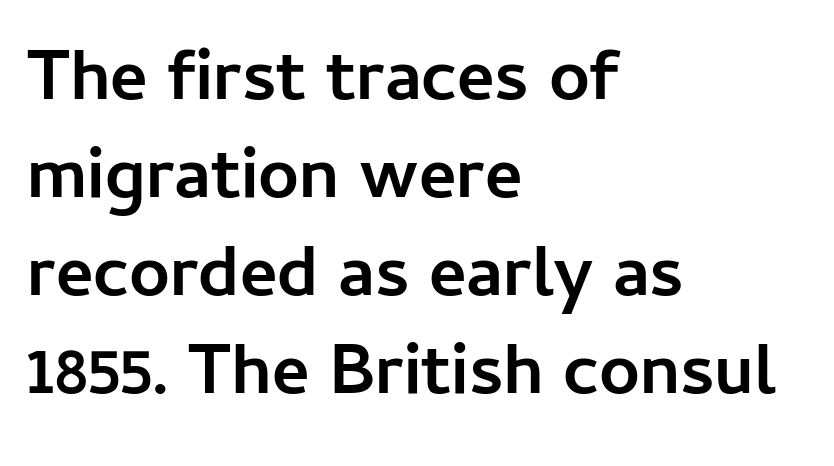
Q: Is the text bold? A: Yes.
Q: Is the text italic (slanted)? A: No, it is upright.
Q: Is the typeface a serif or a sans-serif typeface? A: Sans-serif.
Q: Is the text underlined? A: No.
Q: How is the paragraph aligned? A: Left-aligned.
Q: Is the spacing between letters normal or unusually wide? A: Normal.
Q: Is the spacing between lines tight, normal or loose? A: Normal.
Q: Width (condensed, normal, or wide)? A: Normal.
Q: Stroke contrast? A: Low.
Q: x-height? A: Medium.
Q: Monospaced? A: No.
